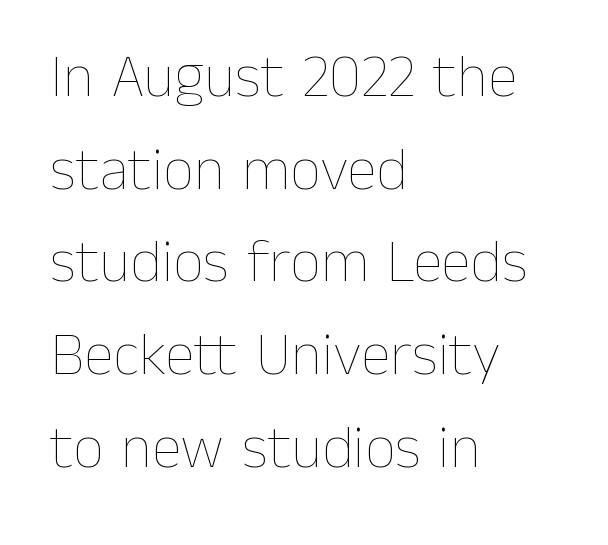
{"italic": "no", "bold": "no", "weight": "thin", "width": "normal", "stroke_contrast": "low", "x_height": "medium", "monospaced": "no", "underline": "no", "align": "left", "line_spacing": "normal", "line_spacing_ratio": 1.52, "letter_spacing": "normal", "letter_spacing_em": 0.0, "glyph_px": 61}
